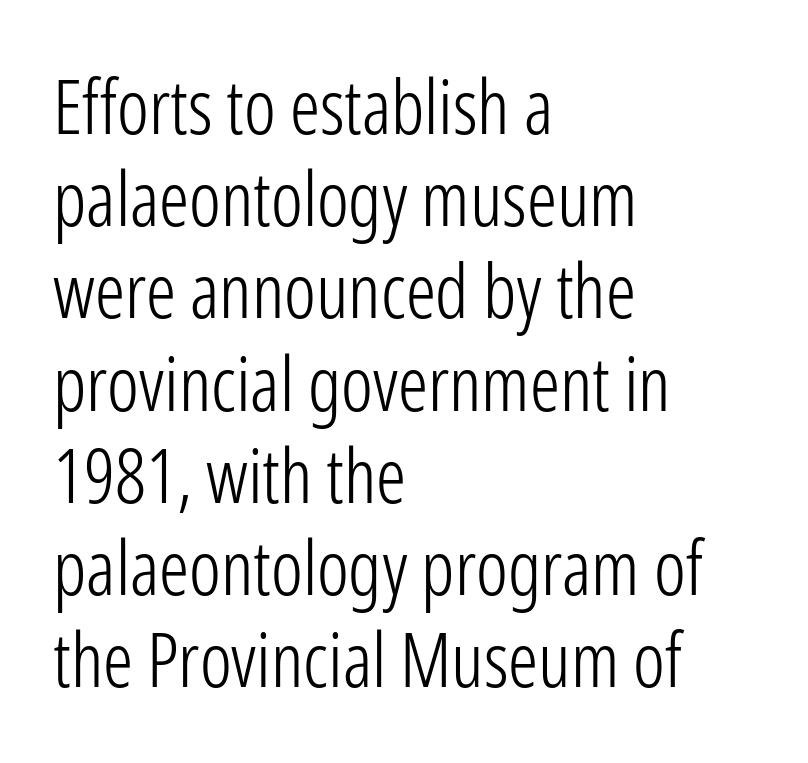
The image shows 75 px light, condensed sans-serif type, upright; set left-aligned, line spacing 1.23x, normal letter spacing, not underlined; low stroke contrast and a medium x-height.
